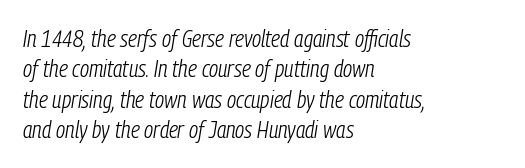
The typesetter chose a ragged-right arrangement here. The passage shown is not underscored anywhere. Is the type heavy? It reads as light-to-regular instead. Letter spacing: default. If you drew a line through each stem, it would be angled.
